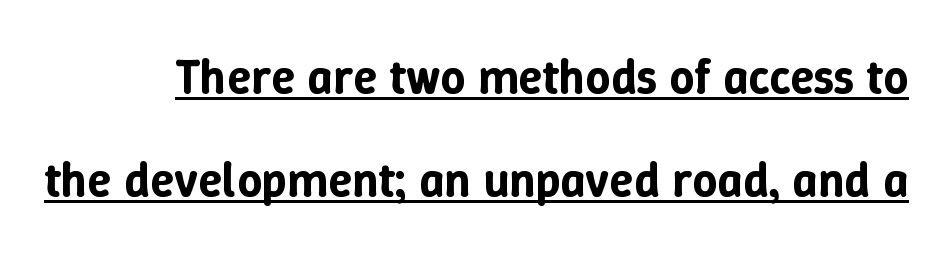
{"italic": "no", "width": "normal", "stroke_contrast": "low", "x_height": "medium", "monospaced": "no", "underline": "yes", "line_spacing": "loose", "line_spacing_ratio": 2.11, "letter_spacing": "normal", "letter_spacing_em": 0.0, "glyph_px": 49}
